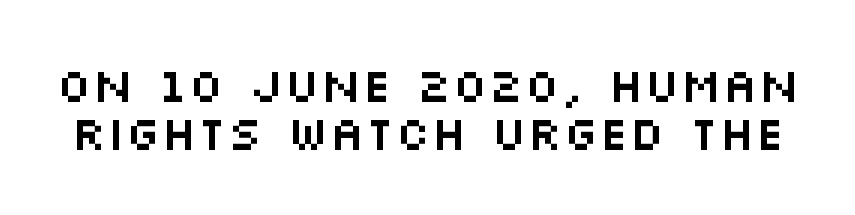
The image shows 48 px wide sans-serif type, upright; set tight line spacing (1.01x), normal letter spacing, not underlined; medium stroke contrast and a large x-height.
